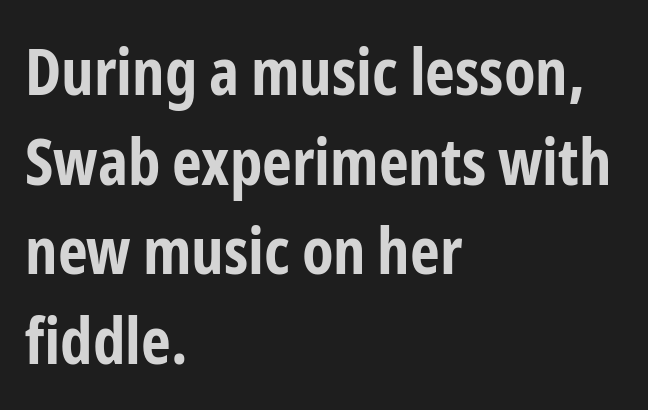
There is no visible air inserted between adjacent glyphs. Bold? Absolutely — the strokes are thick and heavy. Check under the words: just untouched page. Casual observation: everything's shoved over to the left. Posture: upright roman.
